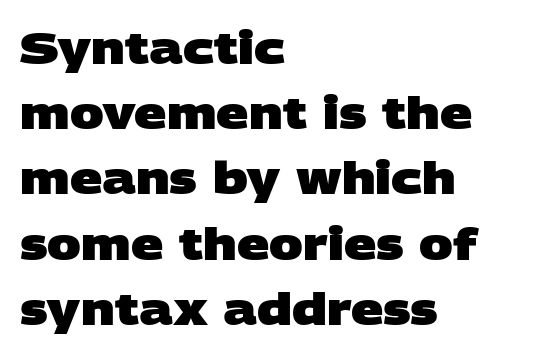
Clear beneath every line of the passage. The rendering shows plain stroke endings on the letterforms — a sans-serif design. Each word holds together tightly as a unit, with standard inter-letter gaps. You could not count columns in this text — the font is proportionally spaced. All the whitespace from short lines collects on the right.
